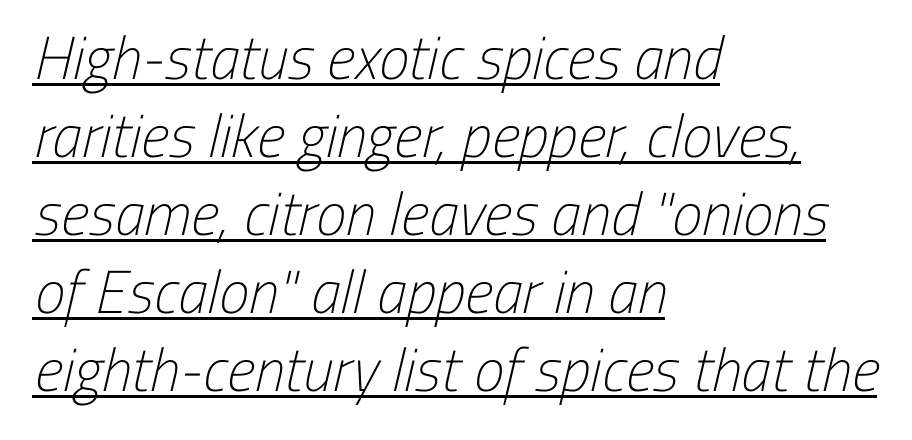
The image shows 61 px light, condensed sans-serif type; set left-aligned, normal line spacing (1.28x), normal letter spacing, underlined; low stroke contrast and a medium x-height.
